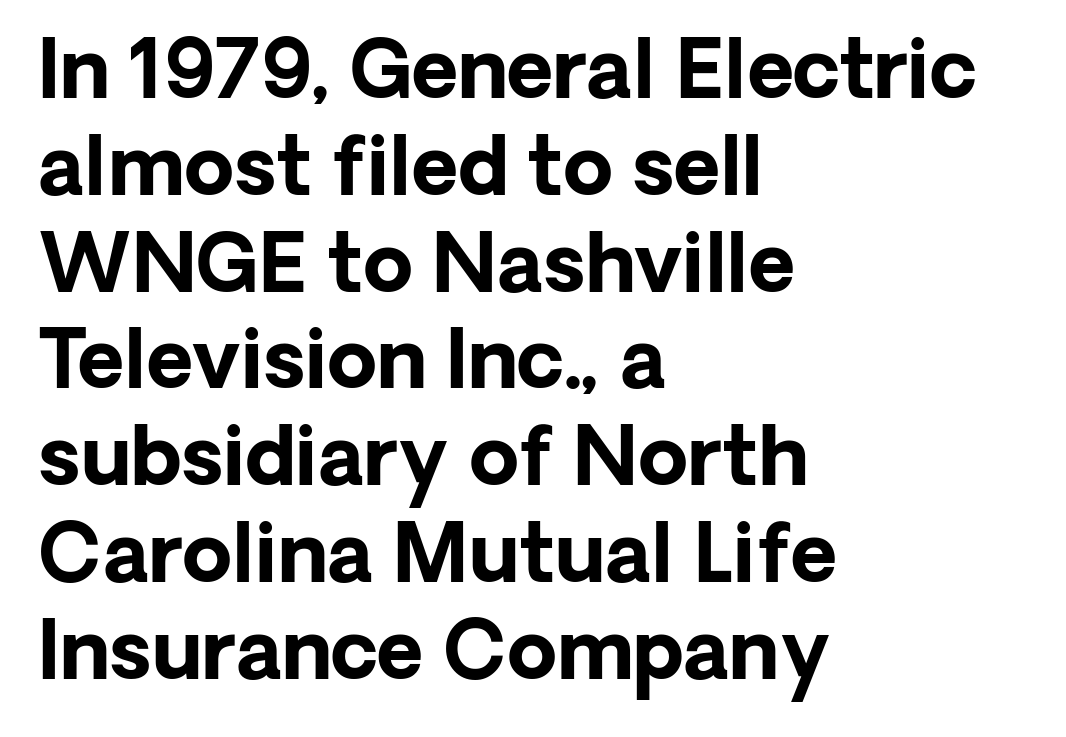
Horizontal alignment here is leftward, the default for most running prose. This is roman type, the default non-slanted kind. A typesetter would call this zero additional tracking. Summary of weight: heavy, a full bold.
